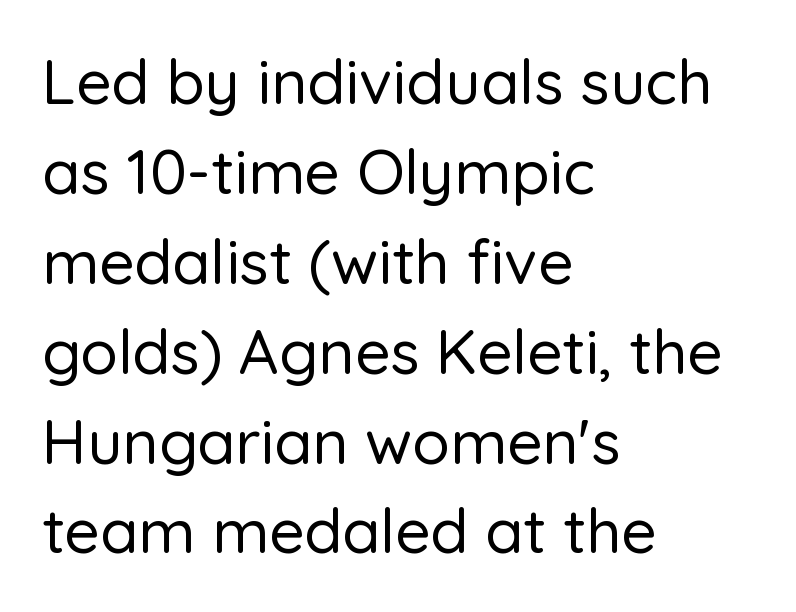
The font family rendered here belongs to the sans-serif group. Rows of type keep a routine distance in the vertical direction. Glyph-to-glyph distance matches everyday printed text. Ascenders rise straight up at ninety degrees.
